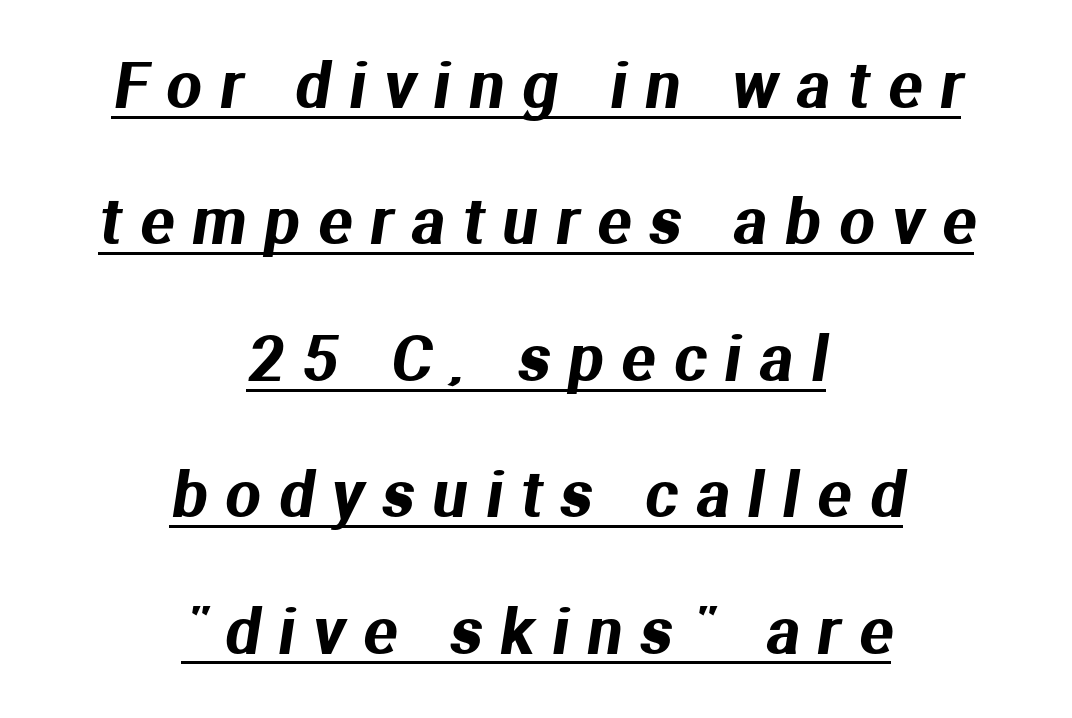
{"serif": "no", "width": "normal", "stroke_contrast": "medium", "x_height": "medium", "monospaced": "no", "underline": "yes", "align": "center", "line_spacing": "loose", "line_spacing_ratio": 2.2, "letter_spacing": "wide", "letter_spacing_em": 0.3, "glyph_px": 62}
